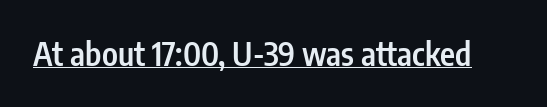
Q: Is the text bold? A: Semi-bold.
Q: Is the text italic (slanted)? A: No, it is upright.
Q: Is the typeface a serif or a sans-serif typeface? A: Sans-serif.
Q: Is the text underlined? A: Yes.
Q: Is the spacing between letters normal or unusually wide? A: Normal.
Q: Width (condensed, normal, or wide)? A: Condensed.
Q: Stroke contrast? A: Low.
Q: x-height? A: Medium.
Q: Monospaced? A: No.
